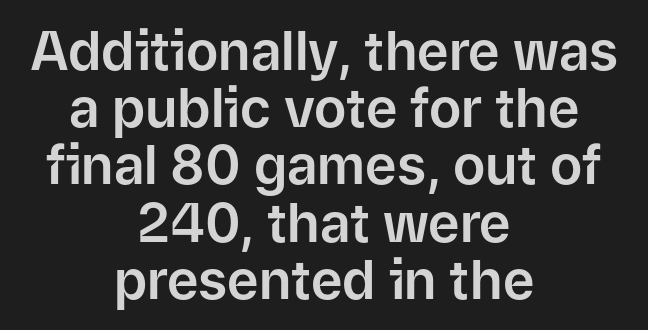
The image shows 54 px sans-serif type, upright; set centered, tight line spacing (1.06x), normal letter spacing, not underlined; low stroke contrast and a medium x-height.
